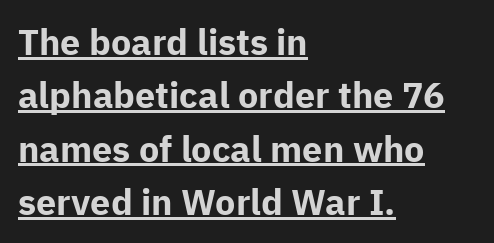
{"serif": "no", "italic": "no", "bold": "yes", "weight": "bold", "width": "normal", "stroke_contrast": "low", "x_height": "medium", "monospaced": "no", "underline": "yes", "align": "left", "line_spacing": "normal", "line_spacing_ratio": 1.48, "letter_spacing": "normal", "letter_spacing_em": 0.0, "glyph_px": 36}
